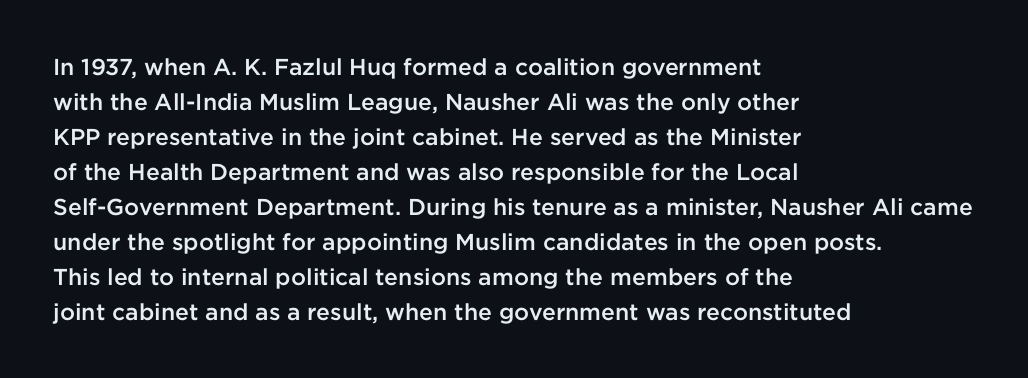
The image shows 23 px text type, upright; set left-aligned, normal line spacing (1.52x), normal letter spacing, not underlined.
